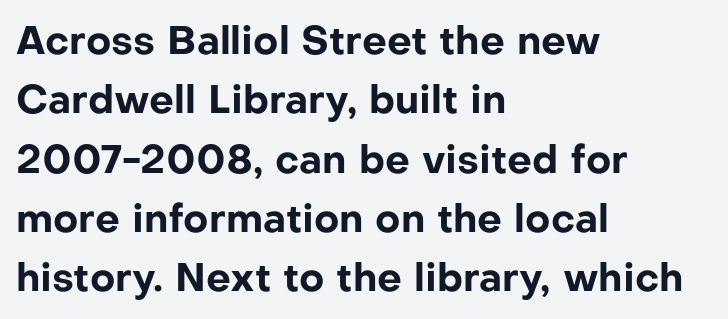
{"serif": "no", "italic": "no", "bold": "yes", "weight": "bold", "width": "normal", "stroke_contrast": "low", "x_height": "medium", "monospaced": "no", "underline": "no", "align": "left", "line_spacing": "normal", "line_spacing_ratio": 1.52, "letter_spacing": "normal", "letter_spacing_em": 0.0, "glyph_px": 39}
